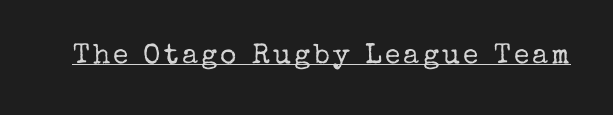
Q: Is the text bold? A: No.
Q: Is the text italic (slanted)? A: No, it is upright.
Q: Is the typeface a serif or a sans-serif typeface? A: Serif.
Q: Is the text underlined? A: Yes.
Q: Width (condensed, normal, or wide)? A: Normal.
Q: Stroke contrast? A: Low.
Q: x-height? A: Medium.
Q: Monospaced? A: No.
